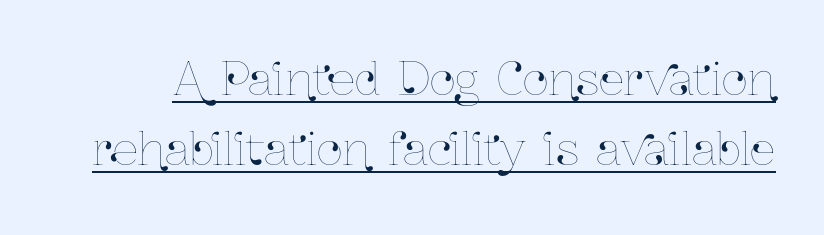
Compared with typical paragraphs, the rows here are spaced about the same. Posture: upright roman. Characters follow at the spacing the type designer built in. The passage shown is underscored from start to finish. The rendering uses natural spacing where letterforms have individual widths.
